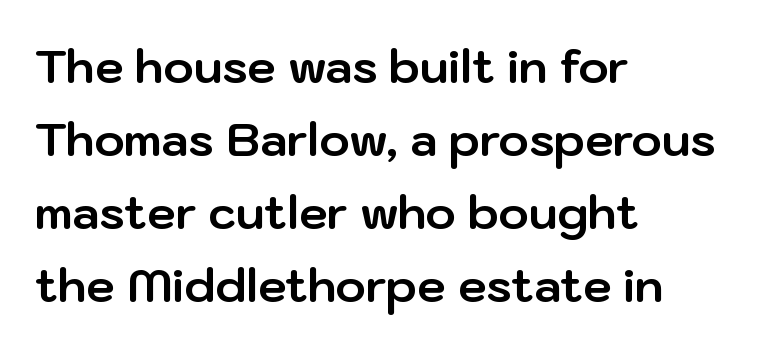
The image shows 46 px bold sans-serif type, upright; set left-aligned, normal line spacing (1.59x), normal letter spacing, not underlined; low stroke contrast and a medium x-height.
